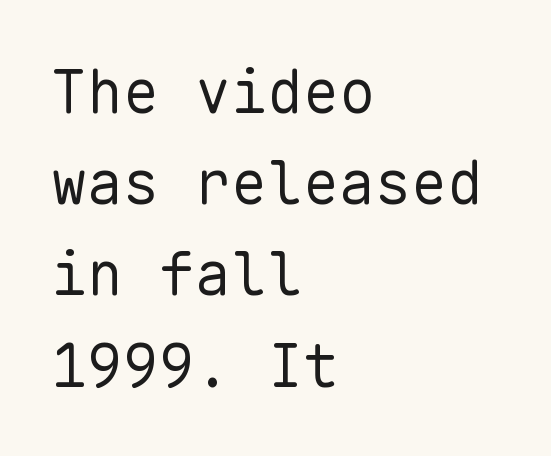
Q: Is the text bold? A: No.
Q: Is the text italic (slanted)? A: No, it is upright.
Q: Is the typeface a serif or a sans-serif typeface? A: Sans-serif.
Q: Is the text underlined? A: No.
Q: How is the paragraph aligned? A: Left-aligned.
Q: Is the spacing between letters normal or unusually wide? A: Normal.
Q: Is the spacing between lines tight, normal or loose? A: Normal.
Q: Width (condensed, normal, or wide)? A: Normal.
Q: Stroke contrast? A: Low.
Q: x-height? A: Medium.
Q: Monospaced? A: Yes.
